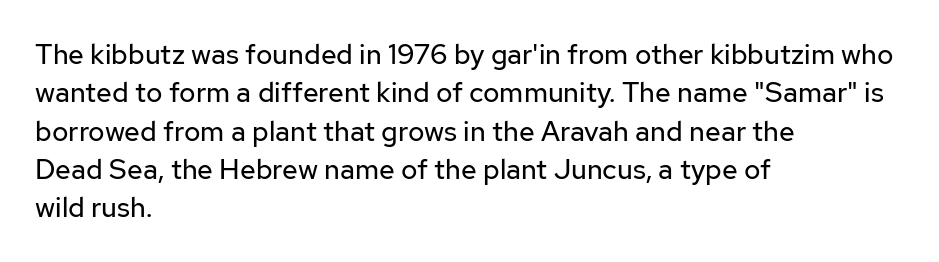
Q: Is the text bold? A: No.
Q: Is the text italic (slanted)? A: No, it is upright.
Q: Is the typeface a serif or a sans-serif typeface? A: Sans-serif.
Q: Is the text underlined? A: No.
Q: How is the paragraph aligned? A: Left-aligned.
Q: Is the spacing between letters normal or unusually wide? A: Normal.
Q: Is the spacing between lines tight, normal or loose? A: Normal.
Q: Width (condensed, normal, or wide)? A: Normal.
Q: Stroke contrast? A: Low.
Q: x-height? A: Medium.
Q: Monospaced? A: No.
